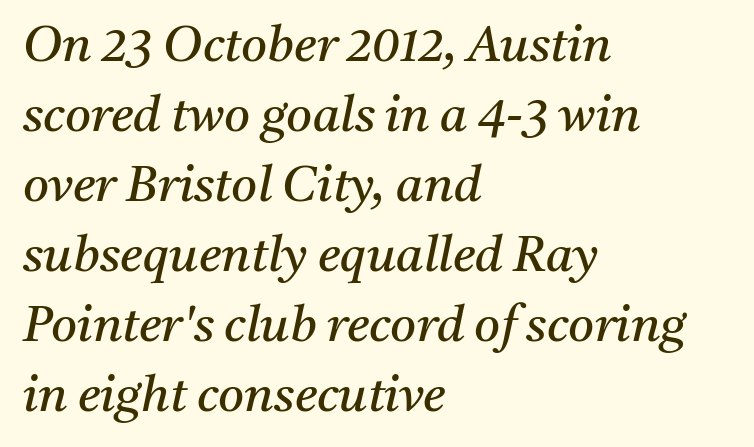
Characters are canted at an angle relative to the baseline's perpendicular. The ragged edge is on the right, which tells us the setting is flush left. These lines sit exactly where default settings would place them. The weight tops out at a normal text grade. The tracking reads as untouched default to a designer's eye.
